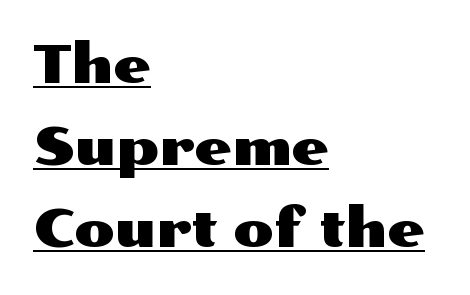
{"serif": "no", "italic": "no", "width": "wide", "stroke_contrast": "medium", "x_height": "medium", "monospaced": "no", "underline": "yes", "align": "left", "line_spacing": "normal", "line_spacing_ratio": 1.55, "letter_spacing": "normal", "letter_spacing_em": 0.0, "glyph_px": 53}
